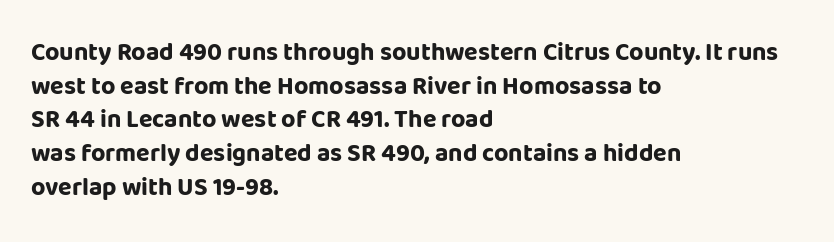
{"italic": "no", "bold": "yes", "underline": "no", "align": "left", "line_spacing": "normal", "line_spacing_ratio": 1.35, "letter_spacing": "normal", "letter_spacing_em": 0.0, "glyph_px": 25}
